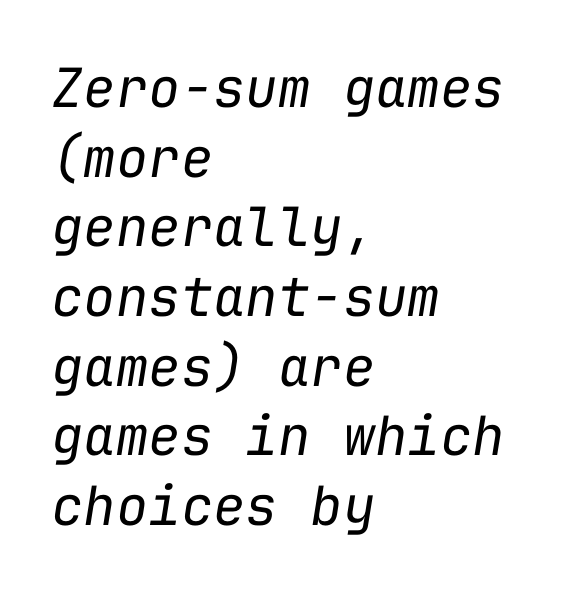
The image shows 54 px regular-weight type, italic (leaning right), monospaced; set left-aligned, normal line spacing (1.29x), normal letter spacing, not underlined; low stroke contrast and a medium x-height.
